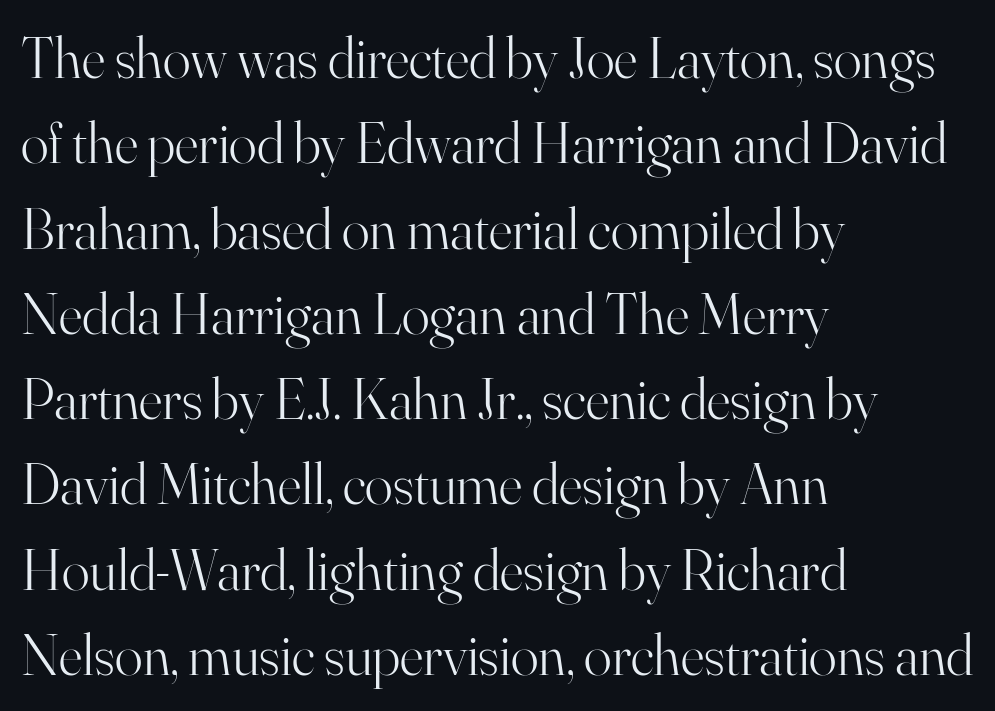
The image shows 58 px light serif type, upright; set left-aligned, normal line spacing (1.47x), normal letter spacing, not underlined; high stroke contrast and a small x-height.
